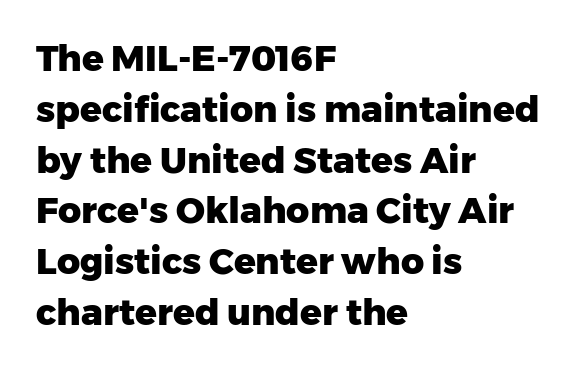
The image shows 36 px heavy sans-serif type, upright; set left-aligned, normal line spacing (1.41x), normal letter spacing, not underlined; low stroke contrast and a medium x-height.
